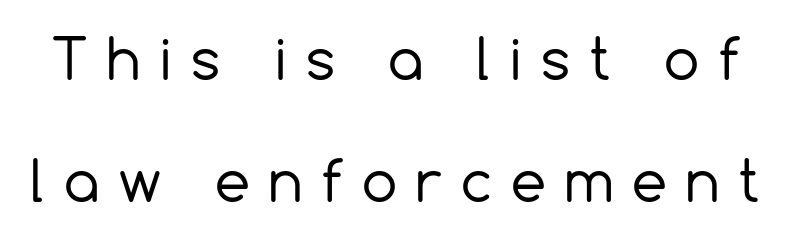
{"serif": "no", "italic": "no", "bold": "no", "weight": "regular", "width": "normal", "x_height": "medium", "monospaced": "no", "underline": "no", "line_spacing": "loose", "line_spacing_ratio": 2.17, "letter_spacing": "wide", "letter_spacing_em": 0.34, "glyph_px": 56}
